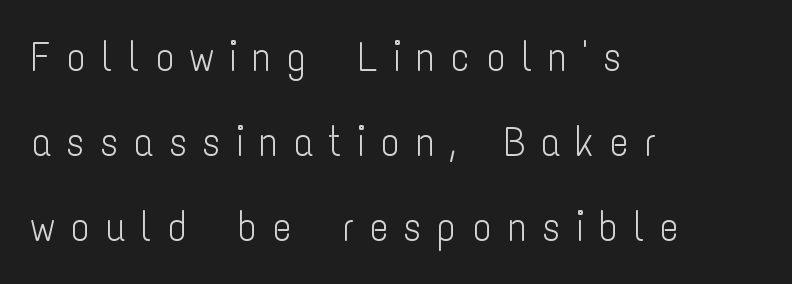
{"serif": "no", "italic": "no", "bold": "no", "weight": "light", "width": "condensed", "stroke_contrast": "low", "x_height": "medium", "monospaced": "no", "underline": "no", "align": "left", "line_spacing": "loose", "line_spacing_ratio": 2.07, "letter_spacing": "wide", "letter_spacing_em": 0.36, "glyph_px": 41}
